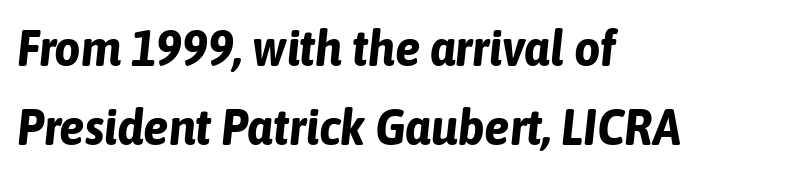
The passage shown is not underscored anywhere. Posture: slanted. These lines are rendered in a variable-pitch font. The letterforms sit shoulder to shoulder at normal distance. Which margin do the lines hug? The left one — the right edge is uneven.
